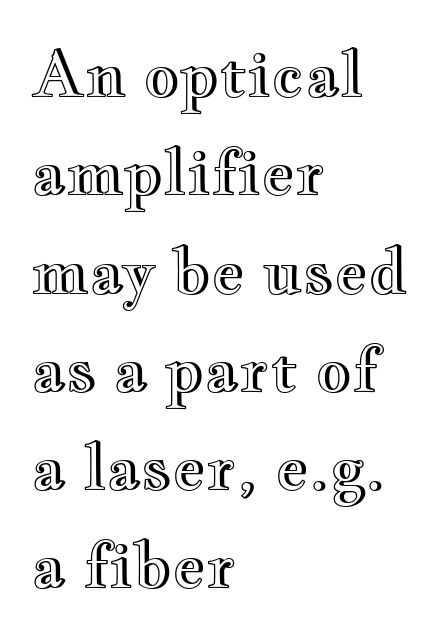
The glyphs are unaccompanied by any horizontal stroke below them. Look at the tracking — it's just the regular setting, nothing added. Is the block centered? No — it sits flush against the left margin. Rendered with straight, roman letterforms.
